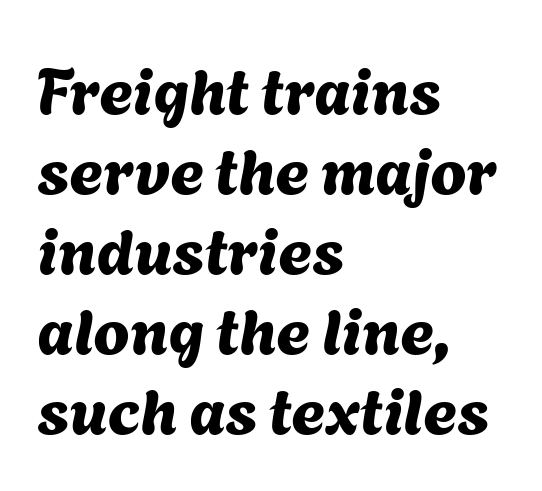
Q: Is the typeface a serif or a sans-serif typeface? A: Sans-serif.
Q: Is the text underlined? A: No.
Q: How is the paragraph aligned? A: Left-aligned.
Q: Is the spacing between letters normal or unusually wide? A: Normal.
Q: Width (condensed, normal, or wide)? A: Normal.
Q: Stroke contrast? A: Medium.
Q: x-height? A: Medium.
Q: Monospaced? A: No.
